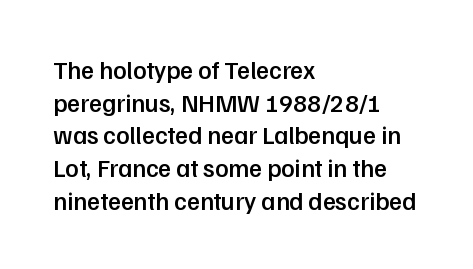
Short and long lines alike share a common starting point at left. Notice how the stems are strictly vertical — no italics here. Default kerning and tracking; the words read as compact shapes. Typesetter's note: demi weight, one step under bold.
